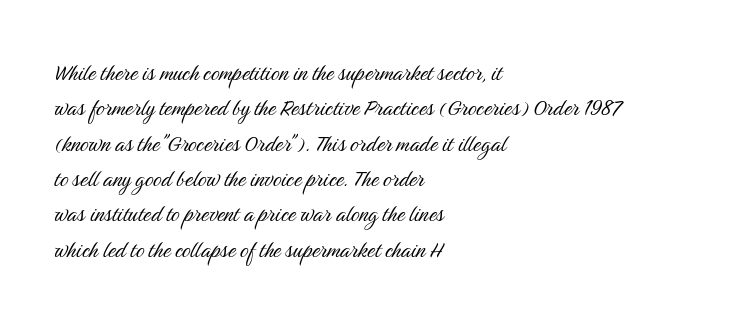
Line beginnings align vertically; line endings do not. Baseline-to-baseline distance is the conventional proportion of letter height. The characters are drawn with everyday or finer stroke widths. Here the glyphs are tracked normally, forming tight word shapes.
